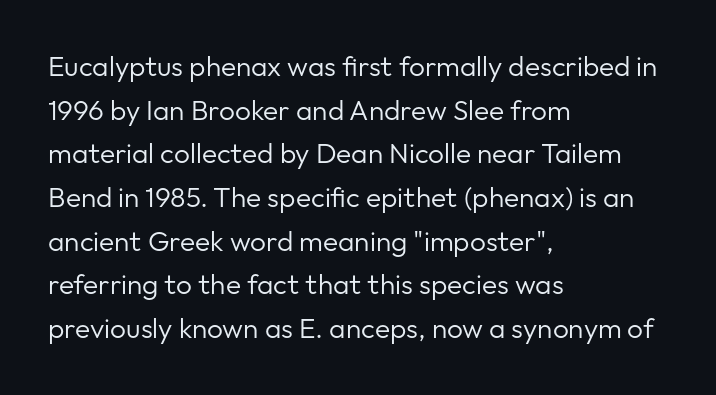
Q: Is the text bold? A: No.
Q: Is the text italic (slanted)? A: No, it is upright.
Q: Is the typeface a serif or a sans-serif typeface? A: Sans-serif.
Q: Is the text underlined? A: No.
Q: How is the paragraph aligned? A: Left-aligned.
Q: Is the spacing between letters normal or unusually wide? A: Normal.
Q: Is the spacing between lines tight, normal or loose? A: Normal.
Q: Width (condensed, normal, or wide)? A: Normal.
Q: Stroke contrast? A: Low.
Q: x-height? A: Medium.
Q: Monospaced? A: No.
